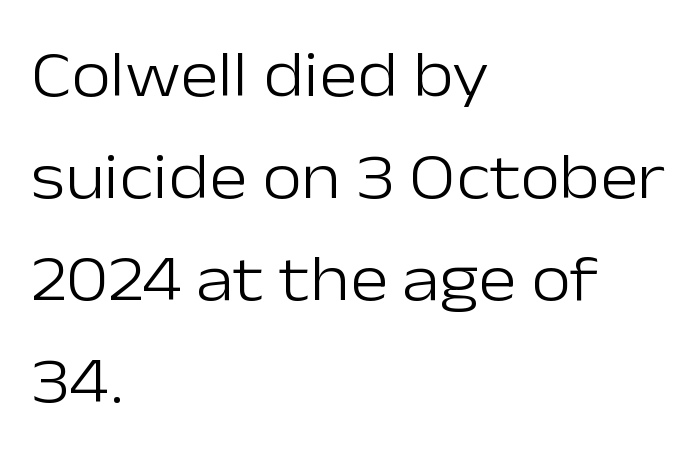
No chunkiness to these letters — they're not bold. Do the letters lean? They stand straight. You could not count columns in this text — the font is proportionally spaced. Underline: absent. Glyph-to-glyph distance matches everyday printed text. Nope, no serifs anywhere on these letters.
